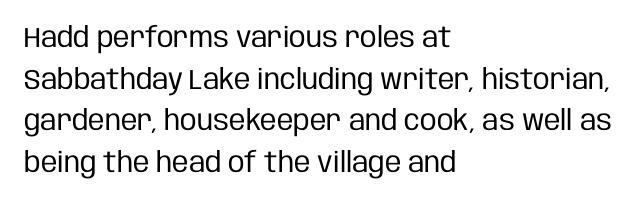
Q: Is the text bold? A: No.
Q: Is the text italic (slanted)? A: No, it is upright.
Q: Is the typeface a serif or a sans-serif typeface? A: Sans-serif.
Q: Is the text underlined? A: No.
Q: How is the paragraph aligned? A: Left-aligned.
Q: Is the spacing between letters normal or unusually wide? A: Normal.
Q: Is the spacing between lines tight, normal or loose? A: Normal.
Q: Width (condensed, normal, or wide)? A: Condensed.
Q: Stroke contrast? A: Low.
Q: x-height? A: Large.
Q: Monospaced? A: No.
